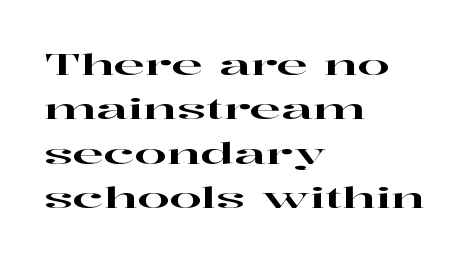
The image shows 29 px wide serif type, upright; set left-aligned, normal line spacing (1.53x), normal letter spacing, not underlined; high stroke contrast and a medium x-height.
